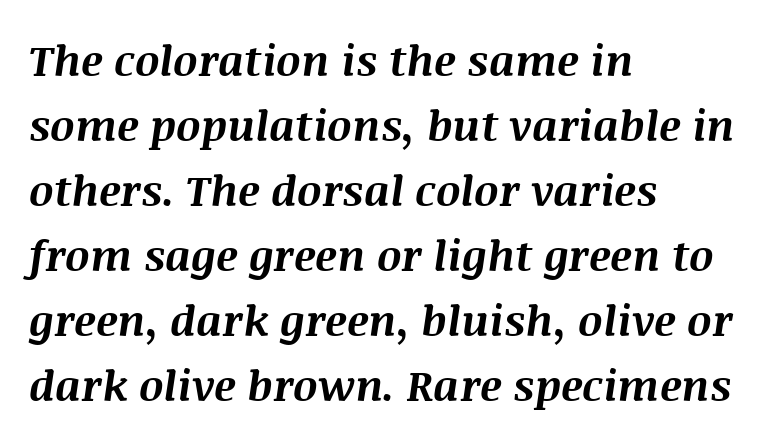
The image shows 43 px bold type, italic (leaning right); set left-aligned, normal line spacing (1.51x), normal letter spacing, not underlined; medium stroke contrast and a large x-height.
